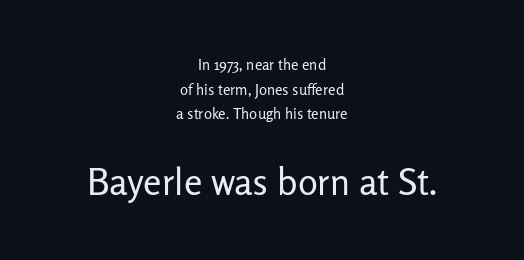
In terms of leading, this rendering sits right in the middle. The text was rendered using a sans face with plain stroke endings. The strokes carry an ordinary text weight at most. The face used here is rendered with its standard letterfit. Each letter keeps its own natural width here, so spacing adapts to shape. Unmarked baselines from the first word to the last.
